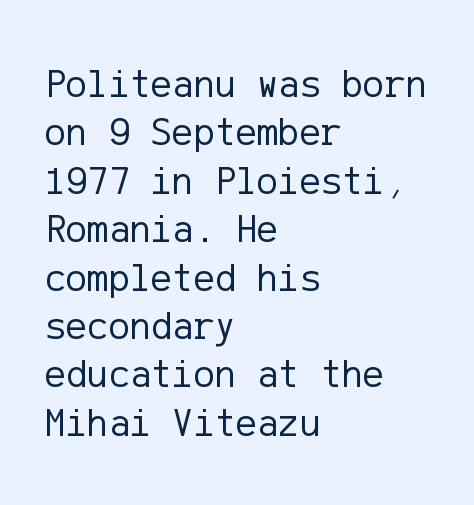
Each stroke keeps to a modest, everyday thickness or less. Serifs: no, the terminals of the letterforms are clean. The passage shown has conventional tracking throughout. Descenders are the only things crossing below the line. Layout note: lines flush left. Posture: upright roman.
